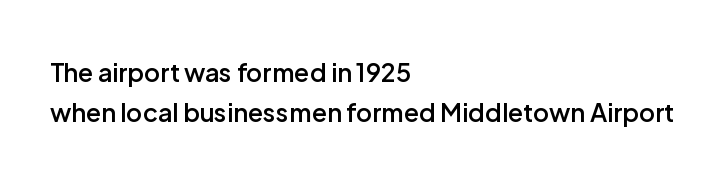
Q: Is the text bold? A: Semi-bold.
Q: Is the text italic (slanted)? A: No, it is upright.
Q: Is the text underlined? A: No.
Q: How is the paragraph aligned? A: Left-aligned.
Q: Is the spacing between letters normal or unusually wide? A: Normal.
Q: Is the spacing between lines tight, normal or loose? A: Normal.
